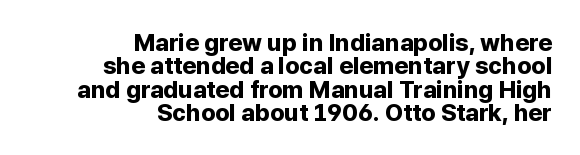
{"italic": "no", "bold": "yes", "underline": "no", "align": "right", "line_spacing": "tight", "line_spacing_ratio": 0.97, "letter_spacing": "normal", "letter_spacing_em": 0.0, "glyph_px": 24}
